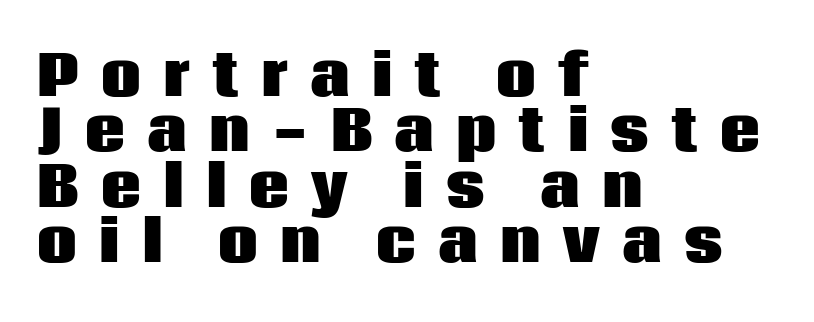
Strong, thick strokes mark this as bold type. Characters remain perfectly vertical along every line. The passage shown stacks its lines with hardly any gap. Each letter keeps its own natural width here, so spacing adapts to shape. Is the block centered? No — it sits flush against the left margin.
